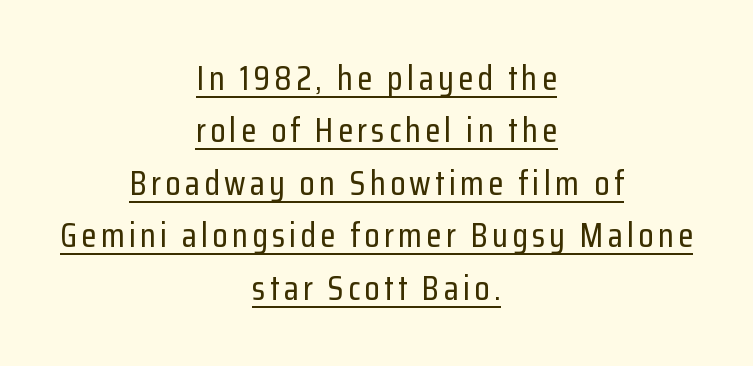
The rendering uses natural spacing where letterforms have individual widths. Somebody hit Ctrl+U on this one — the words are underlined. The space between consecutive lines is moderate. Vertical strokes here are truly vertical. This sample uses a sans-serif face. If you folded the block vertically in half, each line would mirror itself in length.
